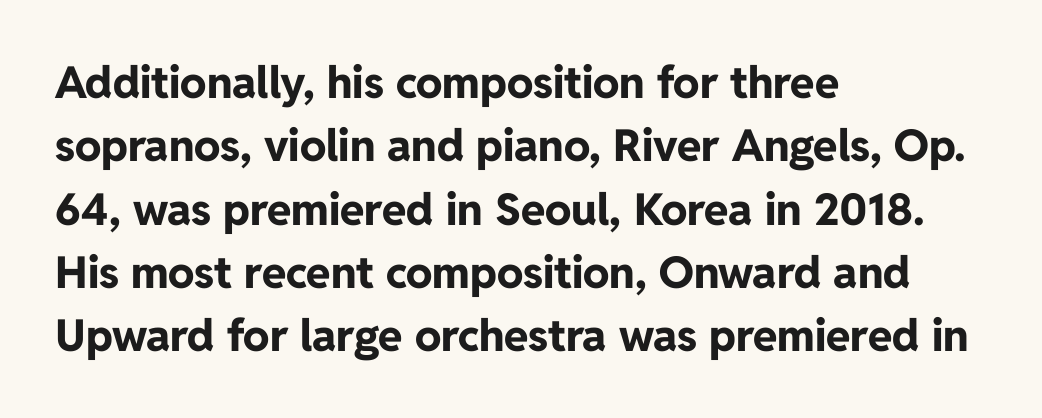
{"serif": "no", "italic": "no", "bold": "yes", "weight": "bold", "width": "normal", "stroke_contrast": "low", "x_height": "medium", "monospaced": "no", "underline": "no", "align": "left", "line_spacing": "normal", "line_spacing_ratio": 1.44, "letter_spacing": "normal", "letter_spacing_em": 0.0, "glyph_px": 44}
